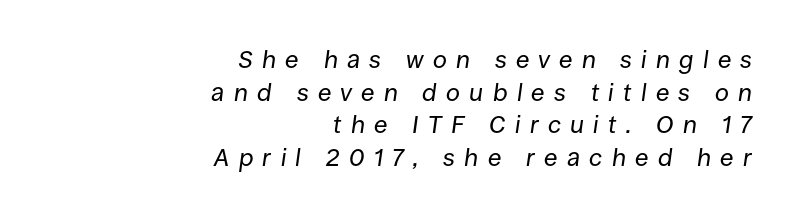
The image shows 25 px text type, italic (leaning right); set right-aligned, normal line spacing (1.31x), unusually wide letter spacing (+0.37 em), not underlined.
